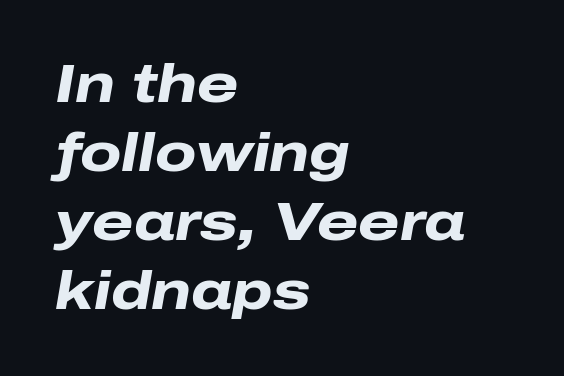
The image shows 53 px heavy, wide type, italic (leaning right); set left-aligned, normal line spacing (1.3x), normal letter spacing, not underlined; low stroke contrast and a medium x-height.
